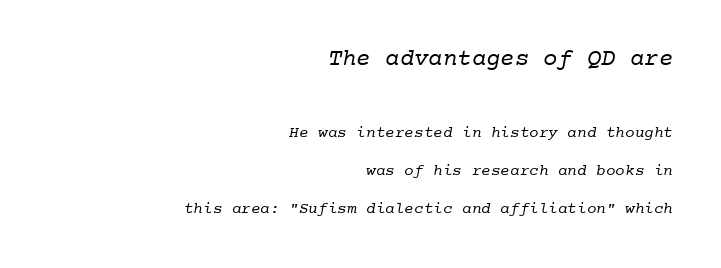
{"bold": "no", "underline": "no", "align": "right", "line_spacing": "loose", "line_spacing_ratio": 2.39, "letter_spacing": "normal", "letter_spacing_em": 0.0, "larger_block": "first", "size_ratio": 1.5, "glyph_px": 24}
